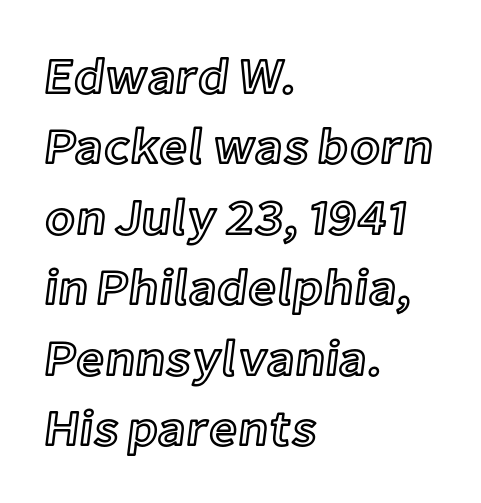
Check under the words: just untouched page. The letters advance in unequal steps, a hallmark of proportional type. The ragged edge is on the right, which tells us the setting is flush left. Compared with typical body copy, the letter spacing here is the same.
